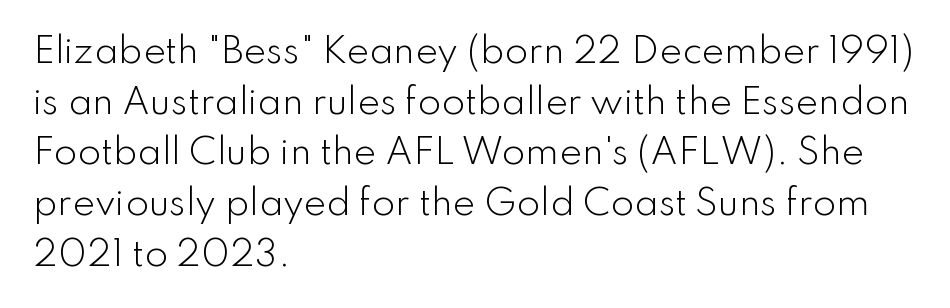
{"serif": "no", "italic": "no", "bold": "no", "weight": "light", "width": "normal", "stroke_contrast": "low", "x_height": "small", "monospaced": "no", "underline": "no", "align": "left", "line_spacing": "normal", "line_spacing_ratio": 1.49, "letter_spacing": "normal", "letter_spacing_em": 0.0, "glyph_px": 34}
